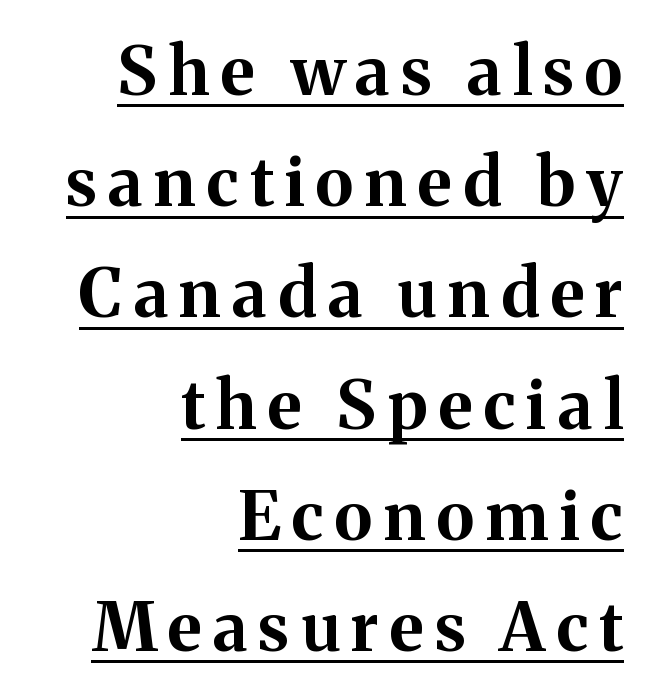
{"serif": "yes", "italic": "no", "bold": "yes", "weight": "bold", "width": "normal", "stroke_contrast": "medium", "x_height": "medium", "monospaced": "no", "underline": "yes", "align": "right", "line_spacing": "normal", "line_spacing_ratio": 1.66, "glyph_px": 67}
